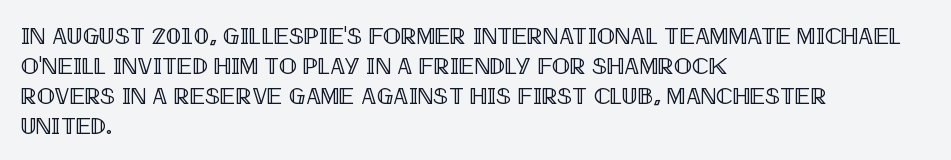
The image shows 24 px text type, upright; set left-aligned, normal line spacing (1.25x), normal letter spacing, not underlined.
